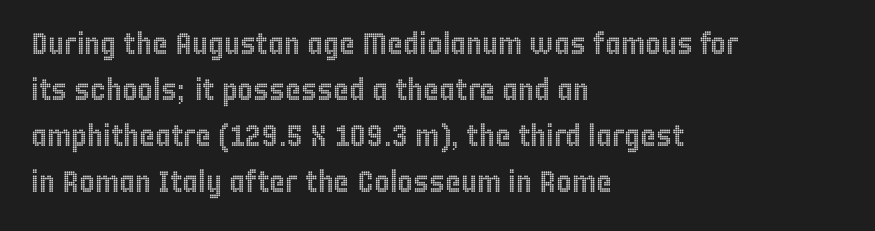
The typesetter chose a ragged-right arrangement here. Rule under the text: the space is simply empty. Here the designer chose a conventional face with non-uniform glyph widths. Italic? Not at all — the glyphs are vertical. Line spacing here is normal. Here the glyphs are tracked normally, forming tight word shapes.
